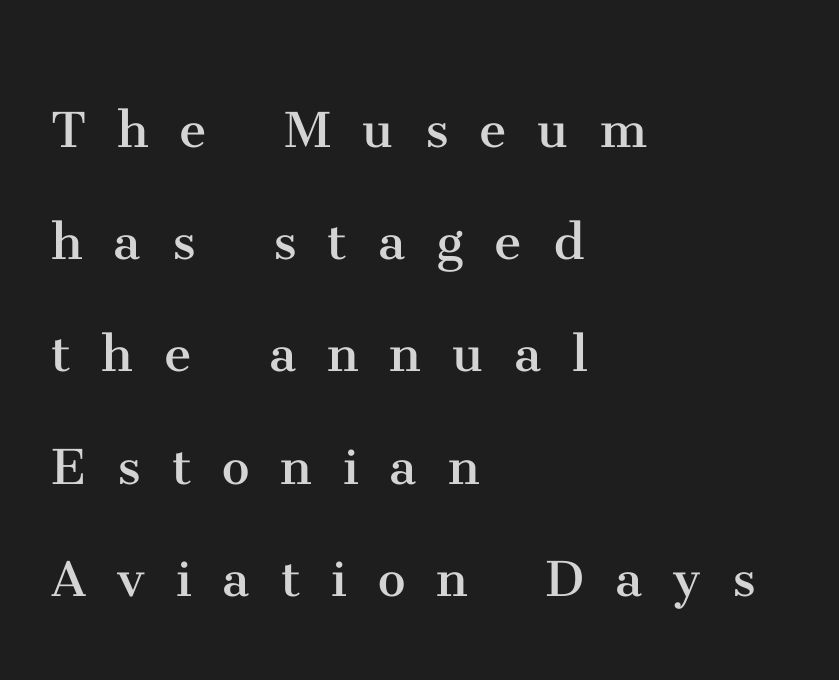
Posture: upright roman. The rendering uses natural spacing where letterforms have individual widths. Horizontally, the lines are justified to the leading edge only. These lines have a slow, spaced-out rhythm from letter to letter.
